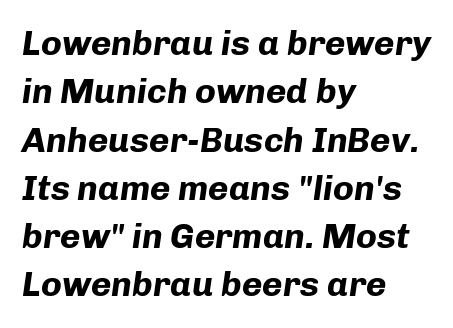
{"italic": "yes", "lean": "right", "slant_degrees": 8, "bold": "yes", "weight": "bold", "width": "normal", "stroke_contrast": "low", "x_height": "medium", "monospaced": "no", "underline": "no", "align": "left", "line_spacing": "normal", "line_spacing_ratio": 1.38, "letter_spacing": "normal", "letter_spacing_em": 0.0, "glyph_px": 35}
